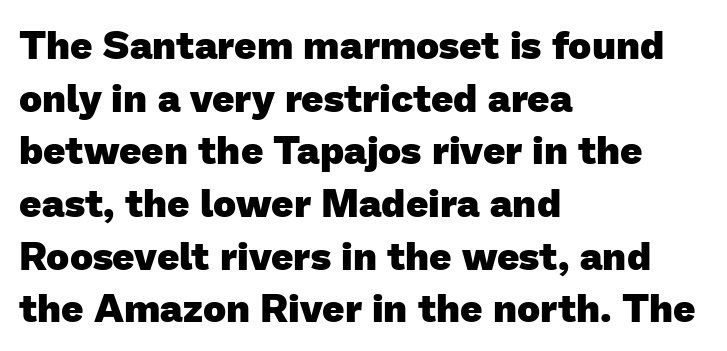
The image shows 39 px heavy sans-serif type; set left-aligned, normal line spacing (1.35x), normal letter spacing, not underlined; low stroke contrast and a medium x-height.
